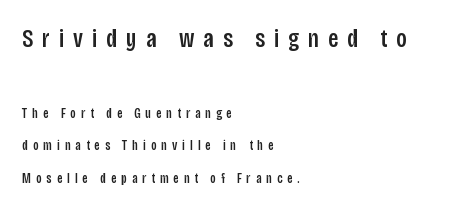
The image shows 26 px text type, upright; set left-aligned, loose line spacing (2.34x), unusually wide letter spacing (+0.35 em), not underlined; the first (top) block is 1.86x larger.
